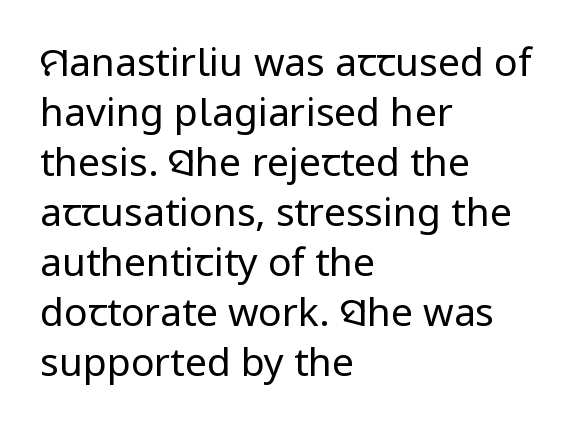
The image shows 39 px regular-weight sans-serif type, upright; set left-aligned, normal line spacing (1.28x), normal letter spacing, not underlined; low stroke contrast and a medium x-height.
